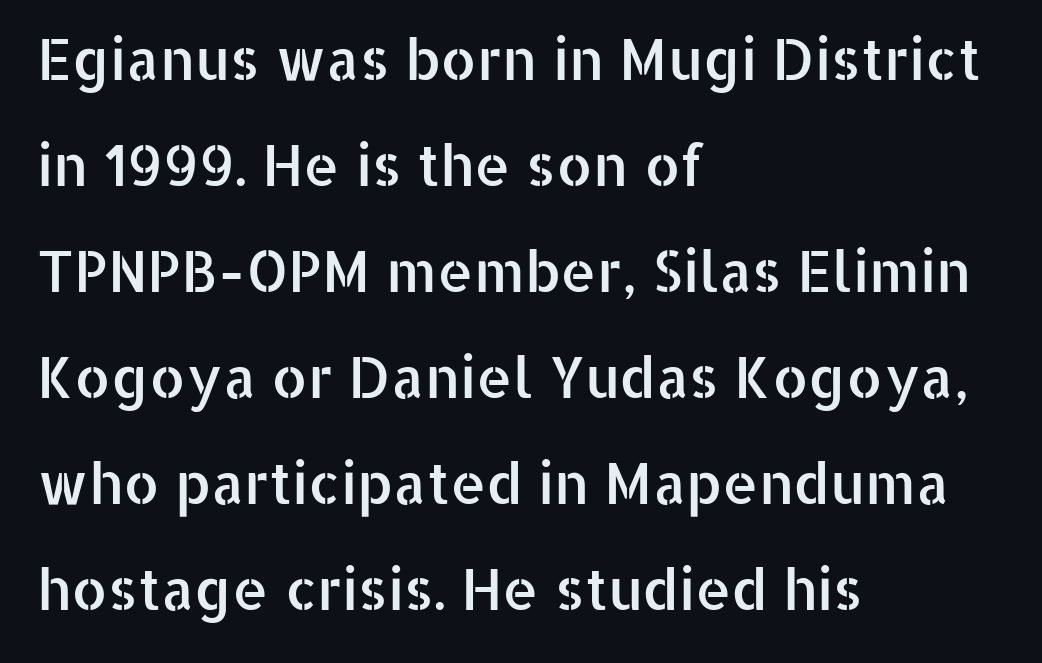
The image shows 57 px sans-serif type, upright; set left-aligned, line spacing 1.86x, normal letter spacing, not underlined; low stroke contrast and a medium x-height.
